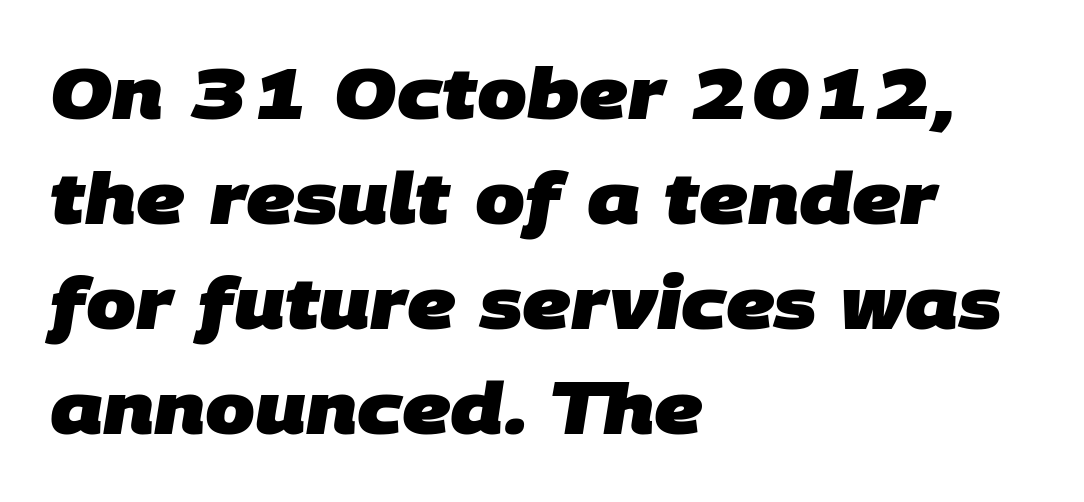
{"serif": "no", "bold": "yes", "weight": "heavy", "width": "normal", "stroke_contrast": "low", "x_height": "large", "monospaced": "no", "underline": "no", "align": "left", "line_spacing": "normal", "line_spacing_ratio": 1.48, "letter_spacing": "normal", "letter_spacing_em": 0.0, "glyph_px": 71}
